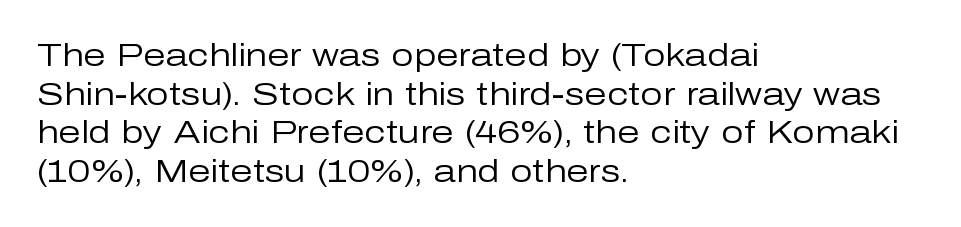
These lines are rendered in a variable-pitch font. The weight tops out at a normal text grade. Spacing between characters is what you'd get straight out of the box. The baseline area is clear.
